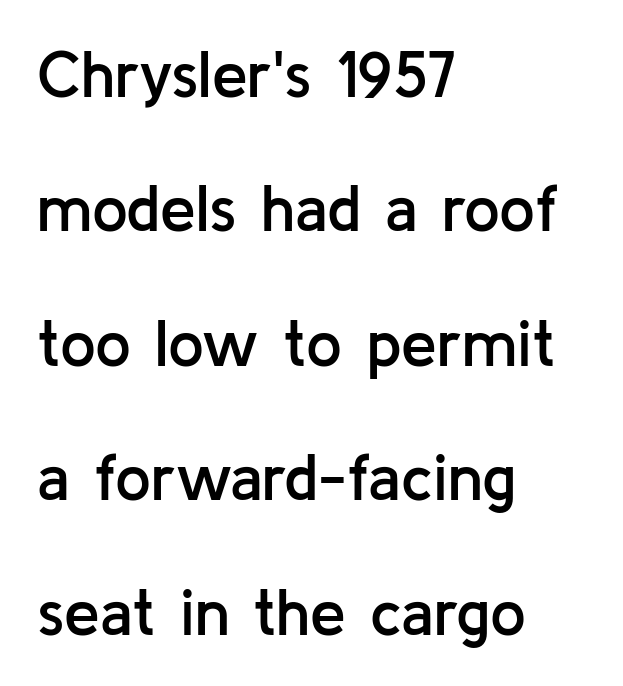
{"serif": "no", "italic": "no", "bold": "semi", "weight": "semibold", "width": "normal", "stroke_contrast": "low", "x_height": "medium", "monospaced": "no", "underline": "no", "align": "left", "line_spacing": "loose", "line_spacing_ratio": 2.1, "letter_spacing": "normal", "letter_spacing_em": 0.0, "glyph_px": 64}
